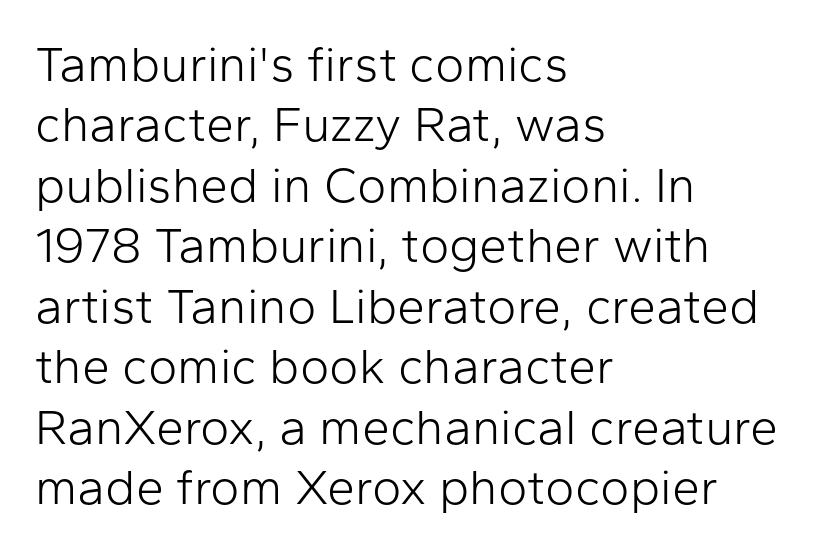
Q: Is the text bold? A: No.
Q: Is the text italic (slanted)? A: No, it is upright.
Q: Is the typeface a serif or a sans-serif typeface? A: Sans-serif.
Q: Is the text underlined? A: No.
Q: How is the paragraph aligned? A: Left-aligned.
Q: Is the spacing between letters normal or unusually wide? A: Normal.
Q: Width (condensed, normal, or wide)? A: Normal.
Q: Stroke contrast? A: Low.
Q: x-height? A: Medium.
Q: Monospaced? A: No.
